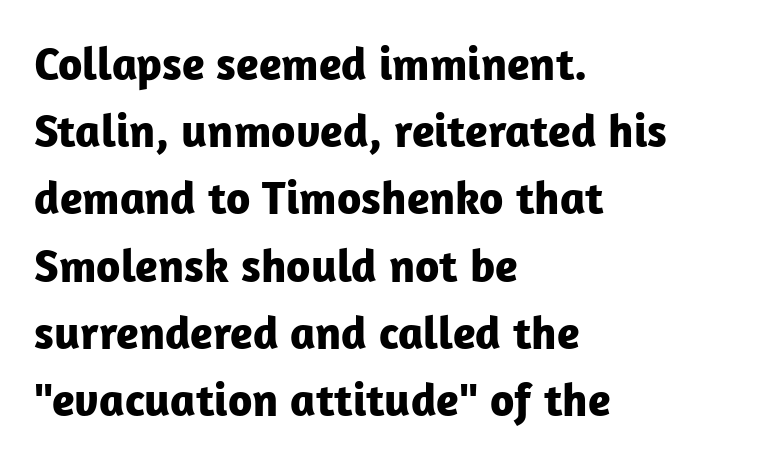
Each new line begins a customary step beneath the previous one. The typeface chosen for these lines omits serifs. Default kerning and tracking; the words read as compact shapes. The strip under each line holds only bare page. The text block is weighted toward the left margin, trailing off unevenly rightward.
